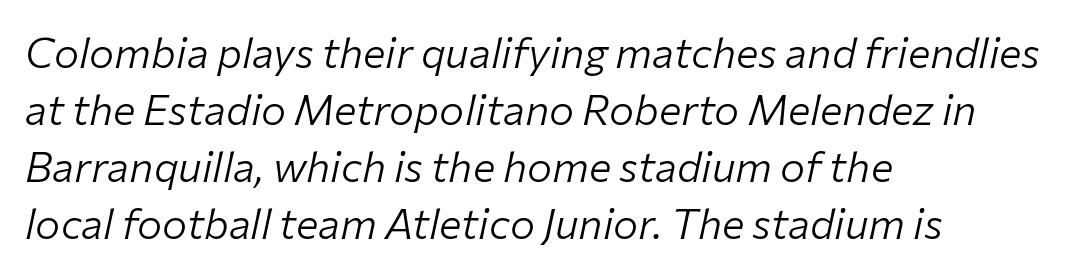
What's the leading like? Ordinary, nothing unusual. Would a proofreader flag this as italicized? Yes. The rendering anchors every line to the left-hand side. The font sits on the lighter half of the weight spectrum, regular included. This rendering leaves character spacing at its baseline value. Is this a fixed-width face? No — the glyphs have proportional, varying widths.
